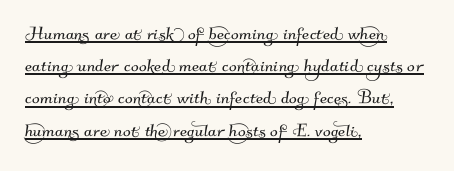
This sample uses plain, unmodified letter spacing. In terms of leading, this rendering sits right in the middle. Every row of glyphs begins at an identical x-position on the left. The typesetter has applied underlining to the passage shown.
